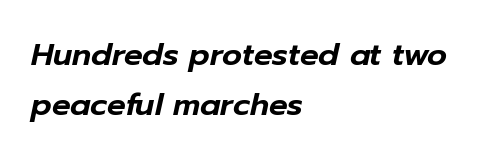
This sample has the flowing, uneven cadence of proportional lettering. Characters follow at the spacing the type designer built in. The strip under each line holds only bare page. A classic flush-left, rag-right setting is used for this passage.
